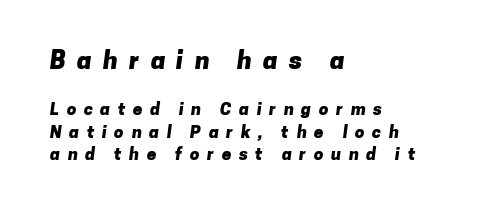
The image shows 25 px bold type; set left-aligned, normal line spacing (1.3x), unusually wide letter spacing (+0.45 em), not underlined; the first (top) block is 1.47x larger.
